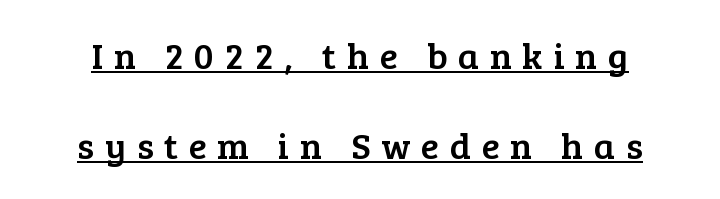
Q: Is the text italic (slanted)? A: No, it is upright.
Q: Is the typeface a serif or a sans-serif typeface? A: Serif.
Q: Is the text underlined? A: Yes.
Q: Is the spacing between letters normal or unusually wide? A: Unusually wide.
Q: Is the spacing between lines tight, normal or loose? A: Loose.
Q: Width (condensed, normal, or wide)? A: Normal.
Q: Stroke contrast? A: Low.
Q: x-height? A: Medium.
Q: Monospaced? A: No.
